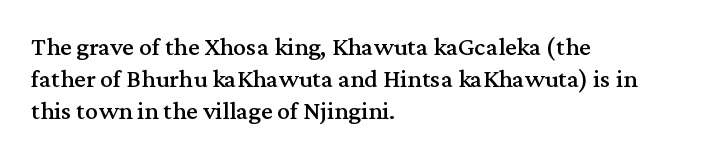
Q: Is the text italic (slanted)? A: No, it is upright.
Q: Is the text underlined? A: No.
Q: How is the paragraph aligned? A: Left-aligned.
Q: Is the spacing between letters normal or unusually wide? A: Normal.
